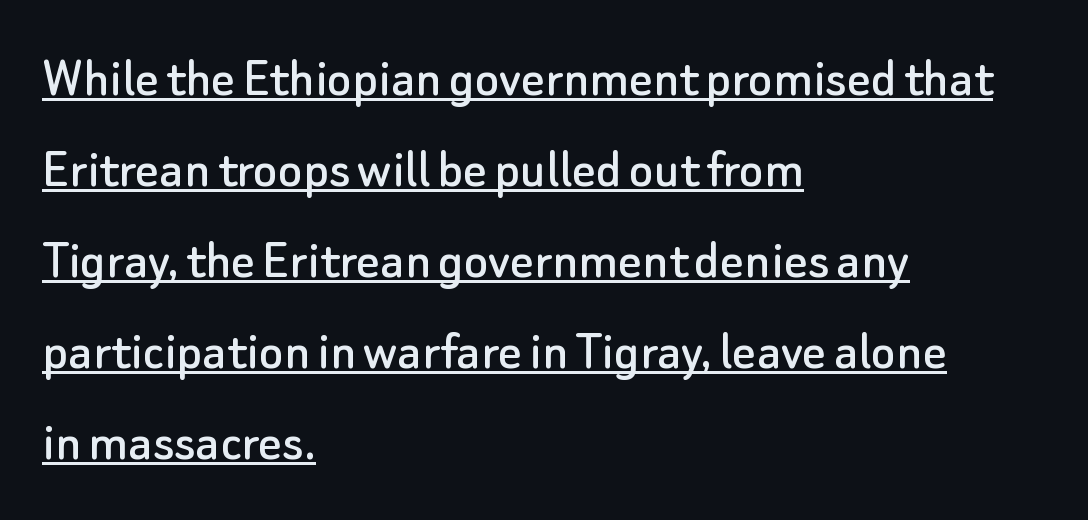
Note the varied advance widths — an 'i' is clearly narrower than an 'm'. Somebody hit Ctrl+U on this one — the words are underlined. Compared with typical body copy, the letter spacing here is the same. A roman cut, with each character standing at attention. The text was rendered using a sans face with plain stroke endings. The lines in this sample share a left origin and differ only in where they stop.
